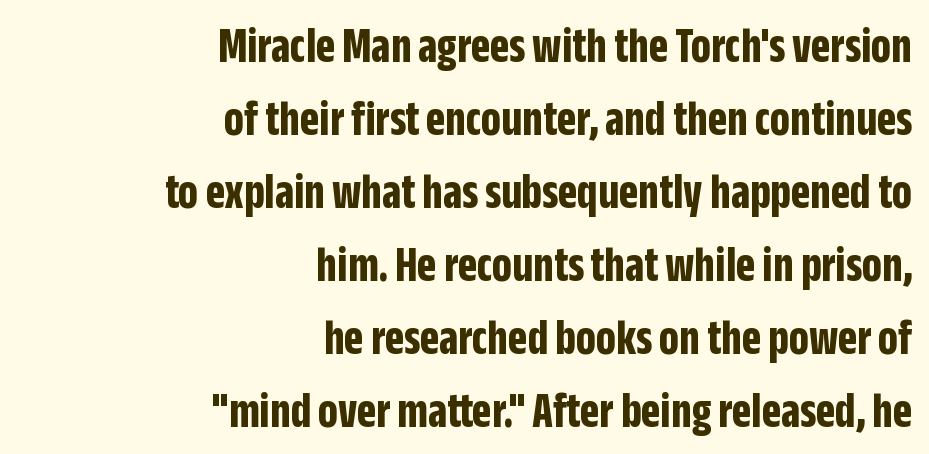
Q: Is the text bold? A: Yes.
Q: Is the text italic (slanted)? A: No, it is upright.
Q: Is the typeface a serif or a sans-serif typeface? A: Sans-serif.
Q: Is the text underlined? A: No.
Q: How is the paragraph aligned? A: Right-aligned.
Q: Is the spacing between letters normal or unusually wide? A: Normal.
Q: Is the spacing between lines tight, normal or loose? A: Normal.
Q: Width (condensed, normal, or wide)? A: Condensed.
Q: Stroke contrast? A: Low.
Q: x-height? A: Large.
Q: Monospaced? A: No.
